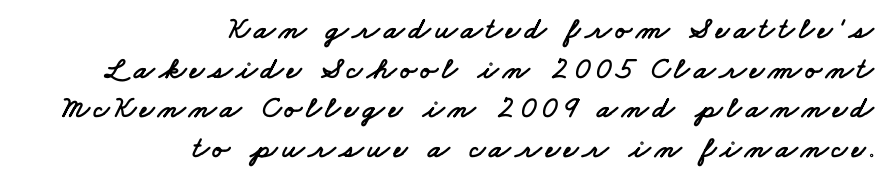
Looks like regular typesetting: each glyph gets only the width it needs. Short and long lines alike share a common ending point at right. A typesetter would label this face a sans. The vertical gap from one line to the next is medium. The strip under each line holds only bare page.
